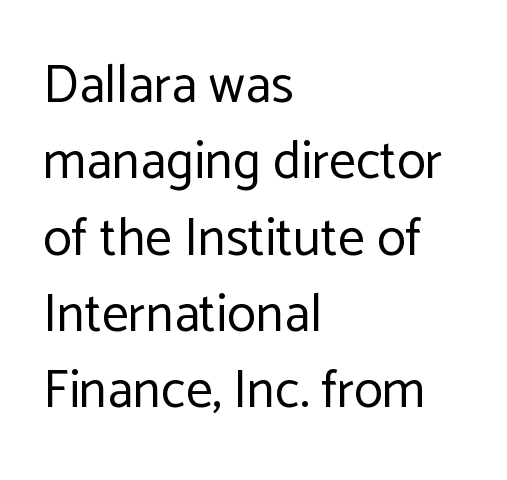
{"serif": "no", "italic": "no", "bold": "no", "weight": "regular", "width": "normal", "stroke_contrast": "low", "x_height": "medium", "monospaced": "no", "underline": "no", "align": "left", "line_spacing": "normal", "line_spacing_ratio": 1.44, "letter_spacing": "normal", "letter_spacing_em": 0.0, "glyph_px": 53}
